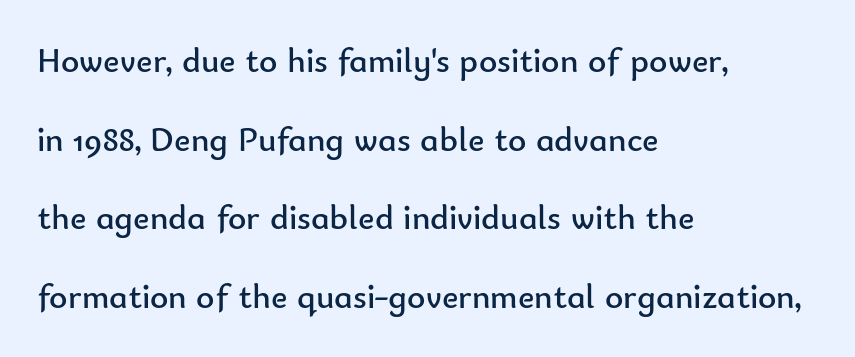
Q: Is the text bold? A: No.
Q: Is the text italic (slanted)? A: No, it is upright.
Q: Is the typeface a serif or a sans-serif typeface? A: Sans-serif.
Q: Is the text underlined? A: No.
Q: How is the paragraph aligned? A: Left-aligned.
Q: Is the spacing between letters normal or unusually wide? A: Normal.
Q: Is the spacing between lines tight, normal or loose? A: Loose.
Q: Width (condensed, normal, or wide)? A: Normal.
Q: Stroke contrast? A: Low.
Q: x-height? A: Small.
Q: Monospaced? A: No.
